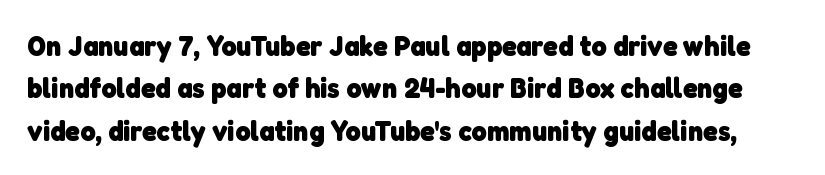
{"serif": "no", "bold": "yes", "weight": "heavy", "width": "normal", "stroke_contrast": "low", "x_height": "medium", "monospaced": "no", "underline": "no", "line_spacing": "normal", "line_spacing_ratio": 1.46, "letter_spacing": "normal", "letter_spacing_em": 0.0, "glyph_px": 29}
